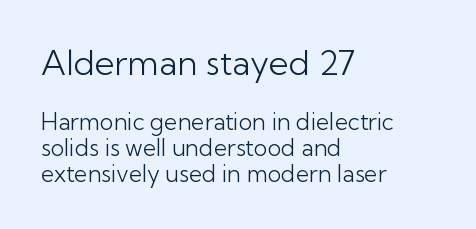
{"serif": "no", "italic": "no", "bold": "no", "weight": "light", "width": "normal", "stroke_contrast": "low", "x_height": "medium", "monospaced": "no", "underline": "no", "align": "left", "line_spacing": "tight", "line_spacing_ratio": 1.13, "letter_spacing": "normal", "letter_spacing_em": 0.0, "larger_block": "first", "size_ratio": 1.48, "glyph_px": 34}
